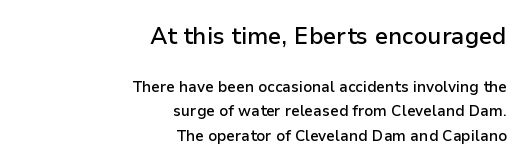
{"italic": "no", "bold": "semi", "underline": "no", "align": "right", "line_spacing": "normal", "line_spacing_ratio": 1.63, "letter_spacing": "normal", "letter_spacing_em": 0.0, "larger_block": "first", "size_ratio": 1.53, "glyph_px": 23}
